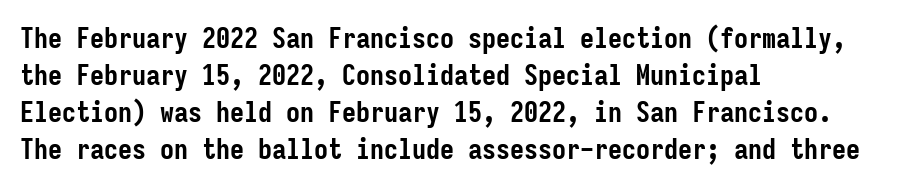
Letter spacing: default. If you measured baseline to baseline, you'd find a middling distance. The font family rendered here belongs to the sans-serif group. Left-aligned paragraph, ragged on the right. You could count columns in this text — the font is strictly monospaced.
